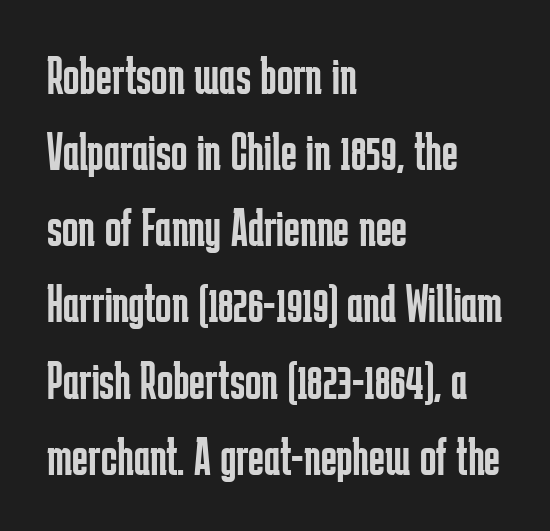
Q: Is the text bold? A: No.
Q: Is the text italic (slanted)? A: No, it is upright.
Q: Is the typeface a serif or a sans-serif typeface? A: Sans-serif.
Q: Is the text underlined? A: No.
Q: How is the paragraph aligned? A: Left-aligned.
Q: Is the spacing between letters normal or unusually wide? A: Normal.
Q: Is the spacing between lines tight, normal or loose? A: Normal.
Q: Width (condensed, normal, or wide)? A: Condensed.
Q: Stroke contrast? A: Low.
Q: x-height? A: Medium.
Q: Monospaced? A: No.
